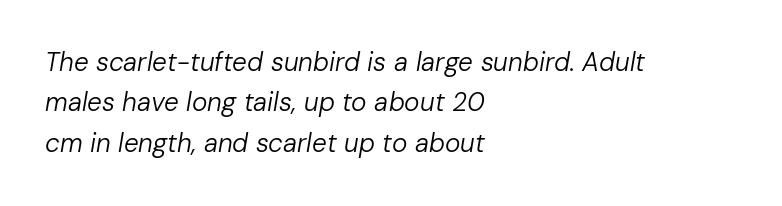
{"italic": "yes", "lean": "right", "slant_degrees": 10, "bold": "no", "underline": "no", "align": "left", "line_spacing": "normal", "line_spacing_ratio": 1.55, "letter_spacing": "normal", "letter_spacing_em": 0.0, "glyph_px": 26}
